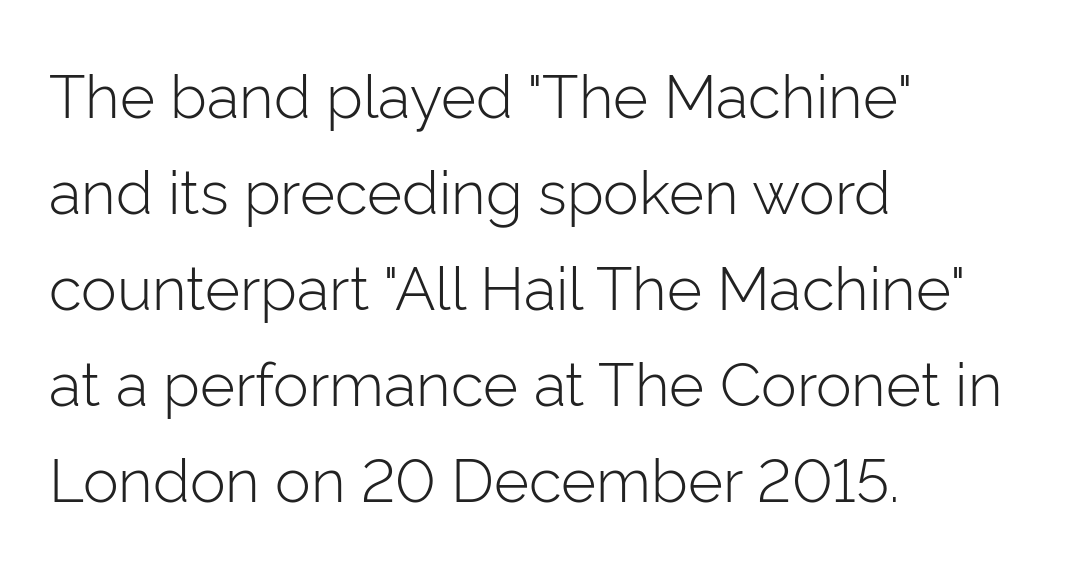
The image shows 60 px light sans-serif type, upright; set left-aligned, normal line spacing (1.6x), normal letter spacing, not underlined; low stroke contrast and a medium x-height.
